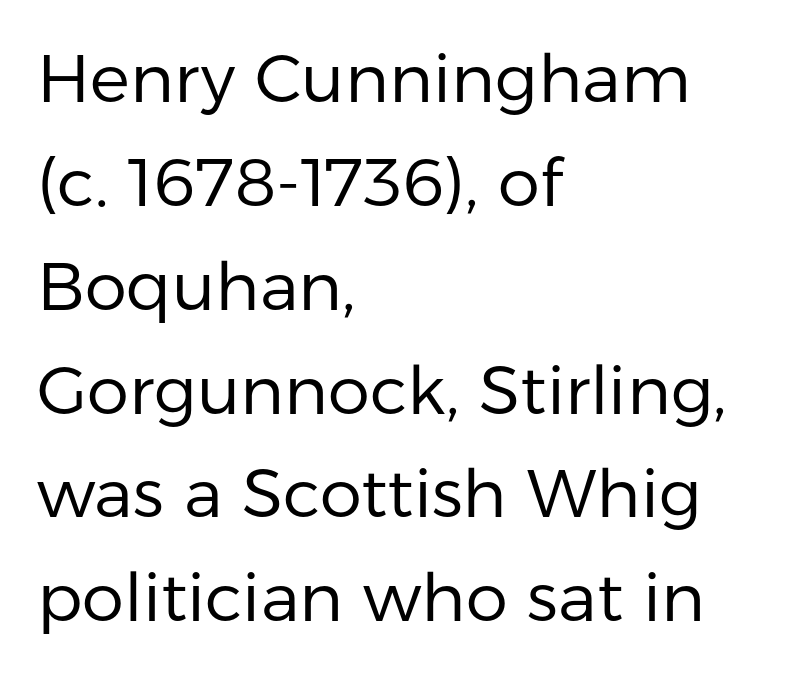
{"serif": "no", "italic": "no", "bold": "no", "weight": "regular", "width": "normal", "stroke_contrast": "low", "x_height": "medium", "monospaced": "no", "underline": "no", "align": "left", "line_spacing": "normal", "line_spacing_ratio": 1.55, "letter_spacing": "normal", "letter_spacing_em": 0.0, "glyph_px": 67}
